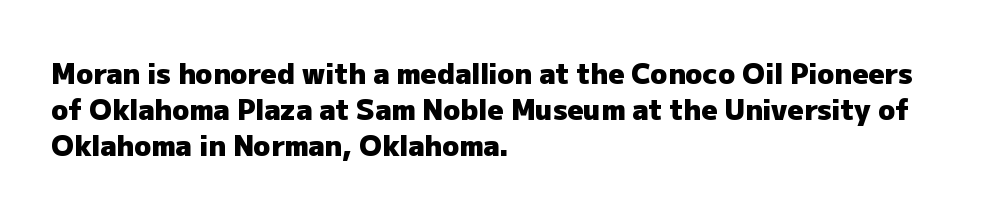
Q: Is the text bold? A: Yes.
Q: Is the text italic (slanted)? A: No, it is upright.
Q: Is the typeface a serif or a sans-serif typeface? A: Sans-serif.
Q: Is the text underlined? A: No.
Q: How is the paragraph aligned? A: Left-aligned.
Q: Is the spacing between letters normal or unusually wide? A: Normal.
Q: Is the spacing between lines tight, normal or loose? A: Normal.
Q: Width (condensed, normal, or wide)? A: Normal.
Q: Stroke contrast? A: Low.
Q: x-height? A: Medium.
Q: Monospaced? A: No.
